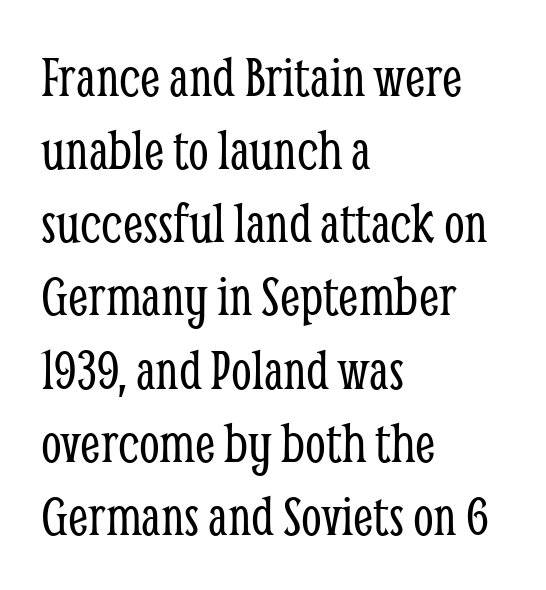
Q: Is the text bold? A: No.
Q: Is the text italic (slanted)? A: No, it is upright.
Q: Is the typeface a serif or a sans-serif typeface? A: Serif.
Q: Is the text underlined? A: No.
Q: How is the paragraph aligned? A: Left-aligned.
Q: Is the spacing between letters normal or unusually wide? A: Normal.
Q: Width (condensed, normal, or wide)? A: Condensed.
Q: Stroke contrast? A: Low.
Q: x-height? A: Medium.
Q: Monospaced? A: No.
